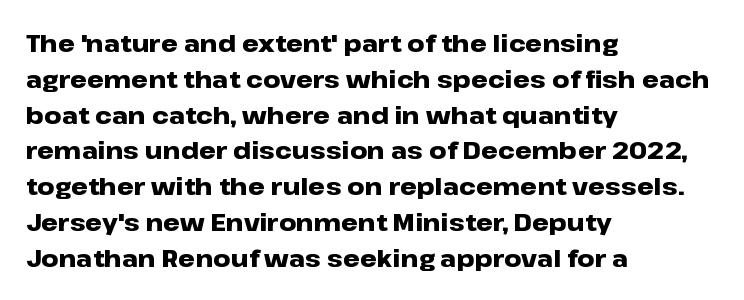
The image shows 24 px bold type, upright; set left-aligned, normal line spacing (1.49x), normal letter spacing, not underlined.
